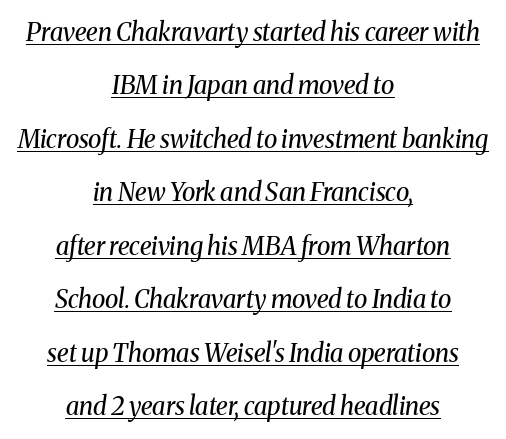
Is the type heavy? It reads as light-to-regular instead. These lines were composed using italics. The rendering positions every line midway between the sides. The passage shown is underscored from start to finish. A typesetter would call this leading open, well beyond the default.
